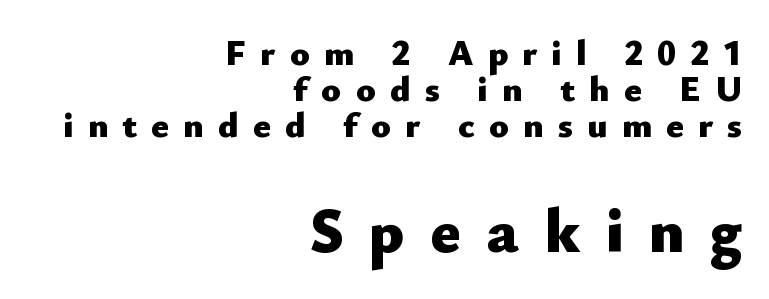
{"serif": "no", "italic": "no", "bold": "yes", "weight": "heavy", "width": "normal", "stroke_contrast": "low", "x_height": "small", "monospaced": "no", "underline": "no", "align": "right", "line_spacing": "tight", "line_spacing_ratio": 1.0, "letter_spacing": "wide", "letter_spacing_em": 0.4, "larger_block": "second", "size_ratio": 1.75, "glyph_px": 63}
